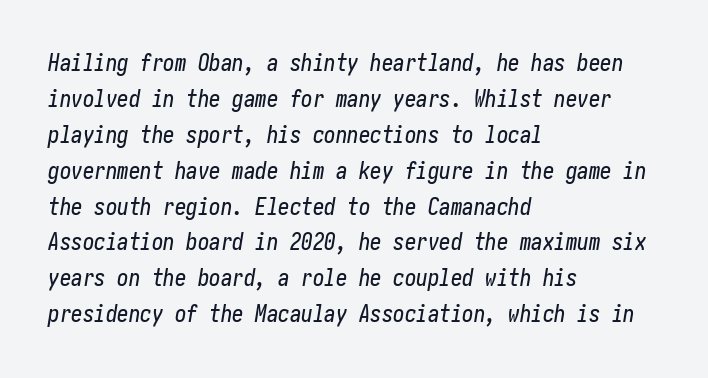
{"italic": "yes", "lean": "right", "slant_degrees": 10, "underline": "no", "align": "left", "line_spacing": "normal", "line_spacing_ratio": 1.56, "letter_spacing": "normal", "letter_spacing_em": 0.0, "glyph_px": 23}
